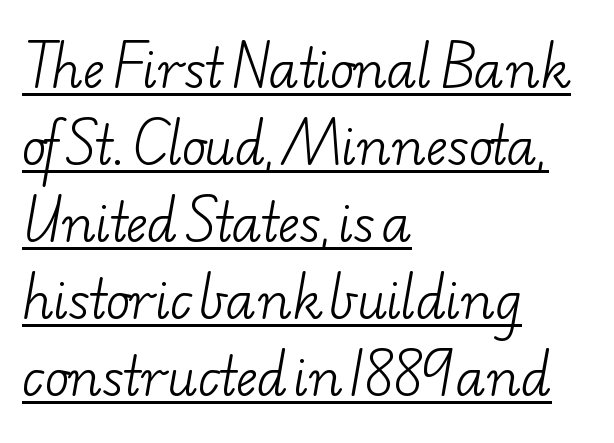
Q: Is the text bold? A: No.
Q: Is the typeface a serif or a sans-serif typeface? A: Serif.
Q: Is the text underlined? A: Yes.
Q: How is the paragraph aligned? A: Left-aligned.
Q: Is the spacing between letters normal or unusually wide? A: Normal.
Q: Is the spacing between lines tight, normal or loose? A: Normal.
Q: Width (condensed, normal, or wide)? A: Wide.
Q: Stroke contrast? A: Low.
Q: x-height? A: Small.
Q: Monospaced? A: No.
